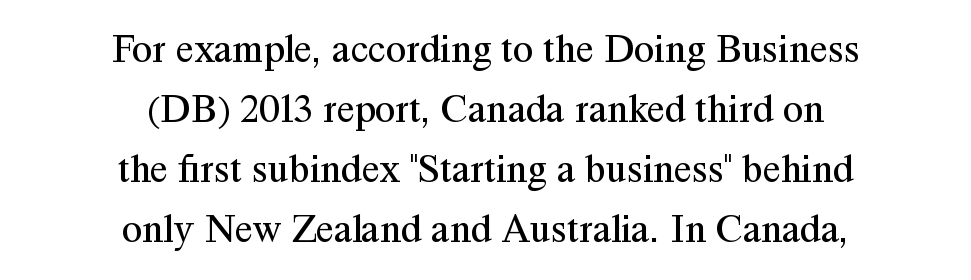
{"serif": "yes", "italic": "no", "bold": "no", "weight": "regular", "width": "normal", "stroke_contrast": "medium", "x_height": "medium", "monospaced": "no", "underline": "no", "align": "center", "line_spacing": "normal", "line_spacing_ratio": 1.46, "letter_spacing": "normal", "letter_spacing_em": 0.0, "glyph_px": 41}
